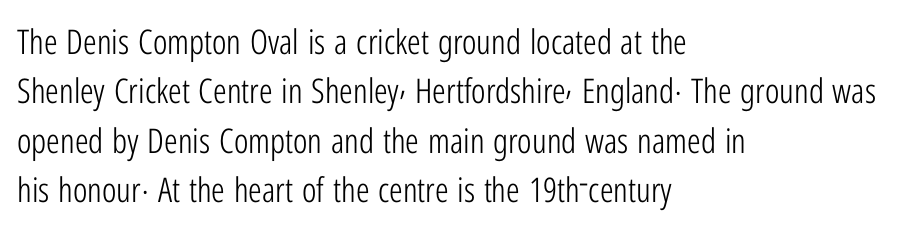
Q: Is the text bold? A: No.
Q: Is the text italic (slanted)? A: No, it is upright.
Q: Is the typeface a serif or a sans-serif typeface? A: Sans-serif.
Q: Is the text underlined? A: No.
Q: How is the paragraph aligned? A: Left-aligned.
Q: Is the spacing between letters normal or unusually wide? A: Normal.
Q: Is the spacing between lines tight, normal or loose? A: Normal.
Q: Width (condensed, normal, or wide)? A: Condensed.
Q: Stroke contrast? A: Low.
Q: x-height? A: Medium.
Q: Monospaced? A: No.
